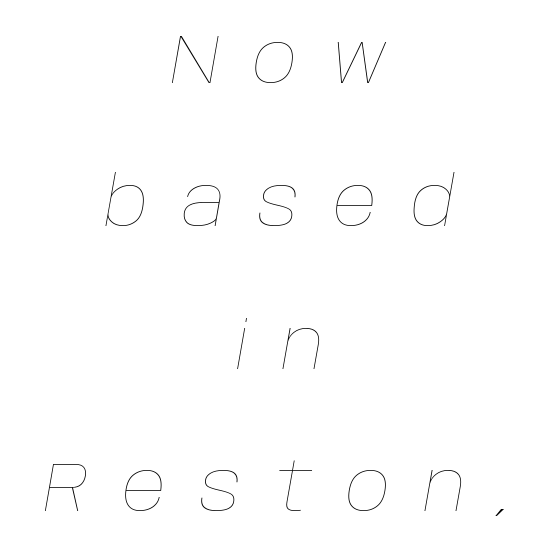
{"italic": "yes", "lean": "right", "slant_degrees": 10, "bold": "no", "weight": "thin", "width": "normal", "stroke_contrast": "low", "x_height": "large", "monospaced": "no", "underline": "no", "align": "center", "line_spacing": "loose", "line_spacing_ratio": 2.07, "letter_spacing": "wide", "letter_spacing_em": 0.48, "glyph_px": 69}
